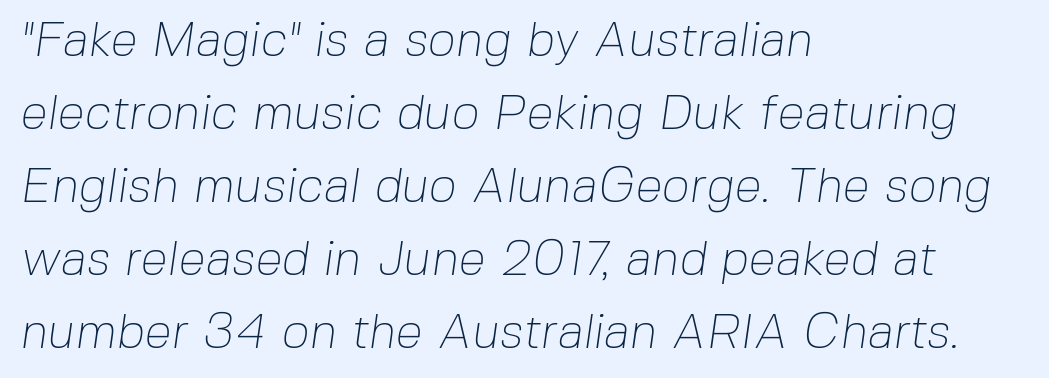
{"serif": "no", "bold": "no", "weight": "thin", "width": "normal", "stroke_contrast": "low", "x_height": "medium", "monospaced": "no", "underline": "no", "align": "left", "line_spacing": "normal", "line_spacing_ratio": 1.49, "letter_spacing": "normal", "letter_spacing_em": 0.0, "glyph_px": 49}
